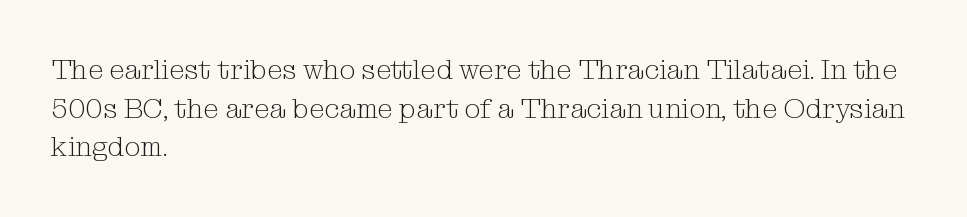
Tracking here is standard; glyphs follow each other at the usual distance. The face used here is proportionally spaced, like ordinary book or web type. How would I describe the line gaps? Plain and ordinary. This rendering employs a face with finishing strokes, i.e., a serif. Just letters on the line, the space beneath them empty.
